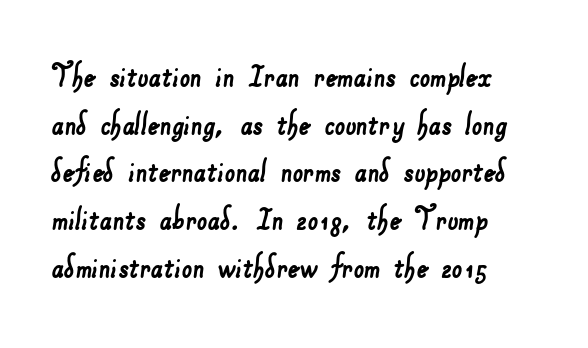
The image shows 37 px sans-serif type; set normal line spacing (1.29x), normal letter spacing, not underlined; low stroke contrast and a small x-height.
